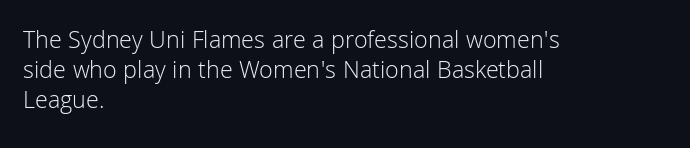
{"italic": "no", "bold": "no", "underline": "no", "align": "left", "line_spacing_ratio": 1.21, "letter_spacing": "normal", "letter_spacing_em": 0.0, "glyph_px": 25}
